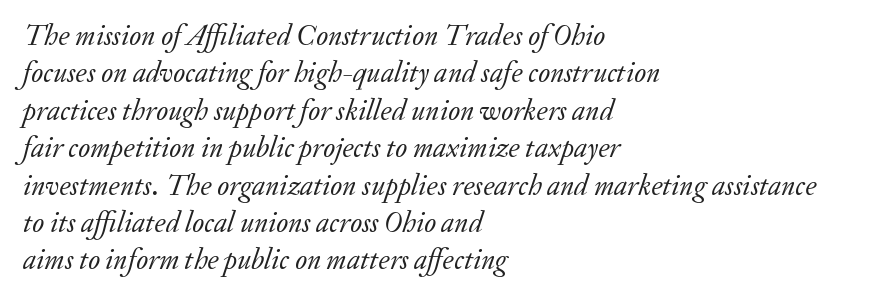
The image shows 29 px regular-weight serif type, italic (leaning right); set left-aligned, normal line spacing (1.29x), normal letter spacing, not underlined; low stroke contrast and a small x-height.
